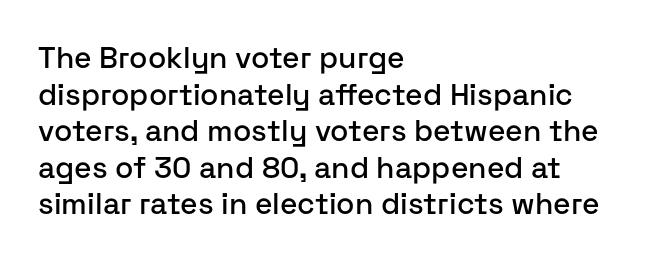
{"serif": "no", "italic": "no", "width": "normal", "stroke_contrast": "low", "x_height": "medium", "monospaced": "no", "underline": "no", "align": "left", "line_spacing_ratio": 1.22, "letter_spacing": "normal", "letter_spacing_em": 0.0, "glyph_px": 30}
